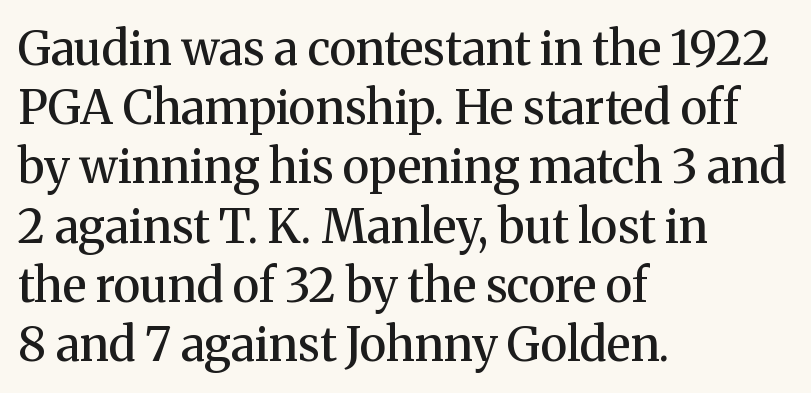
Q: Is the text bold? A: Semi-bold.
Q: Is the text italic (slanted)? A: No, it is upright.
Q: Is the typeface a serif or a sans-serif typeface? A: Serif.
Q: Is the text underlined? A: No.
Q: How is the paragraph aligned? A: Left-aligned.
Q: Is the spacing between letters normal or unusually wide? A: Normal.
Q: Is the spacing between lines tight, normal or loose? A: Normal.
Q: Width (condensed, normal, or wide)? A: Normal.
Q: Stroke contrast? A: Medium.
Q: x-height? A: Medium.
Q: Monospaced? A: No.
